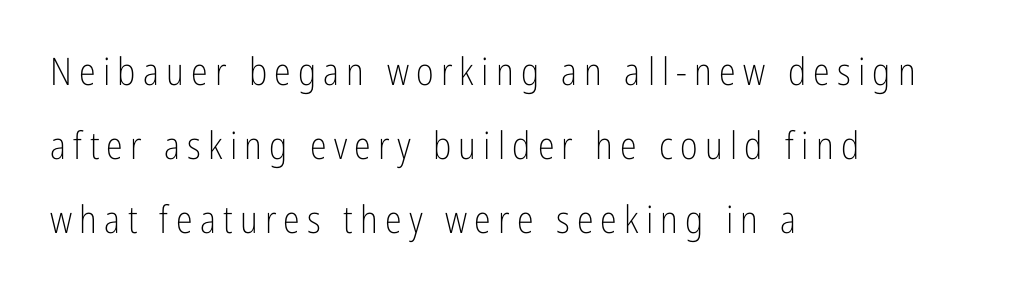
Q: Is the text bold? A: No.
Q: Is the text italic (slanted)? A: No, it is upright.
Q: Is the typeface a serif or a sans-serif typeface? A: Sans-serif.
Q: Is the text underlined? A: No.
Q: How is the paragraph aligned? A: Left-aligned.
Q: Is the spacing between lines tight, normal or loose? A: Loose.
Q: Width (condensed, normal, or wide)? A: Condensed.
Q: Stroke contrast? A: Low.
Q: x-height? A: Medium.
Q: Monospaced? A: No.
